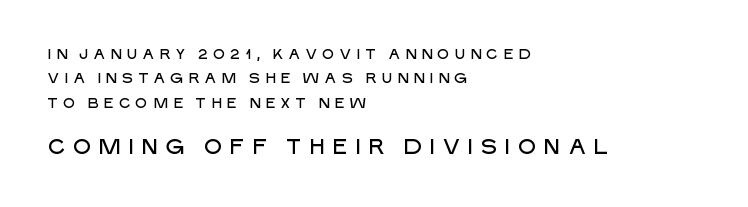
Q: Is the text italic (slanted)? A: No, it is upright.
Q: Is the text underlined? A: No.
Q: How is the paragraph aligned? A: Left-aligned.
Q: Is the spacing between letters normal or unusually wide? A: Unusually wide.
Q: Which block of text is set in a larger size, the first (top) or the second (bottom)? A: The second (bottom) one.
